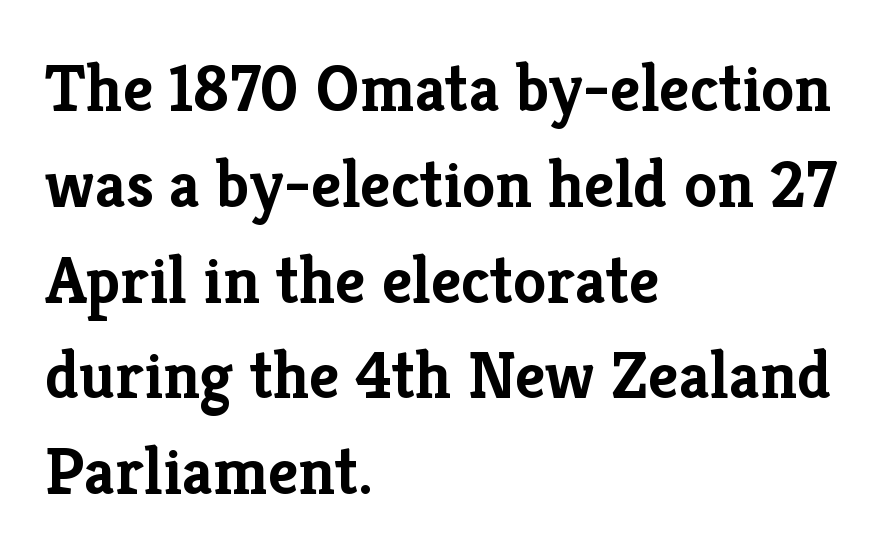
Q: Is the text bold? A: Yes.
Q: Is the text italic (slanted)? A: No, it is upright.
Q: Is the typeface a serif or a sans-serif typeface? A: Serif.
Q: Is the text underlined? A: No.
Q: How is the paragraph aligned? A: Left-aligned.
Q: Is the spacing between letters normal or unusually wide? A: Normal.
Q: Is the spacing between lines tight, normal or loose? A: Normal.
Q: Width (condensed, normal, or wide)? A: Normal.
Q: Stroke contrast? A: Low.
Q: x-height? A: Medium.
Q: Monospaced? A: No.
